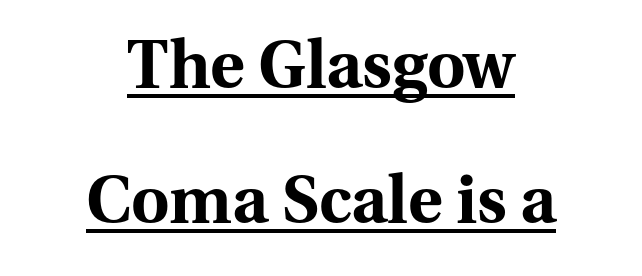
The image shows 66 px bold serif type, upright; set centered, loose line spacing (2.04x), normal letter spacing, underlined; medium stroke contrast and a medium x-height.
